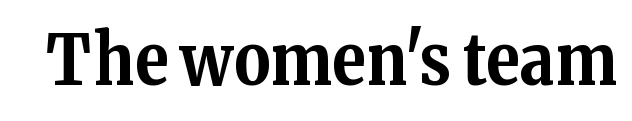
{"serif": "yes", "italic": "no", "bold": "yes", "weight": "bold", "width": "normal", "stroke_contrast": "medium", "x_height": "medium", "monospaced": "no", "underline": "no", "letter_spacing": "normal", "letter_spacing_em": 0.0, "glyph_px": 70}
